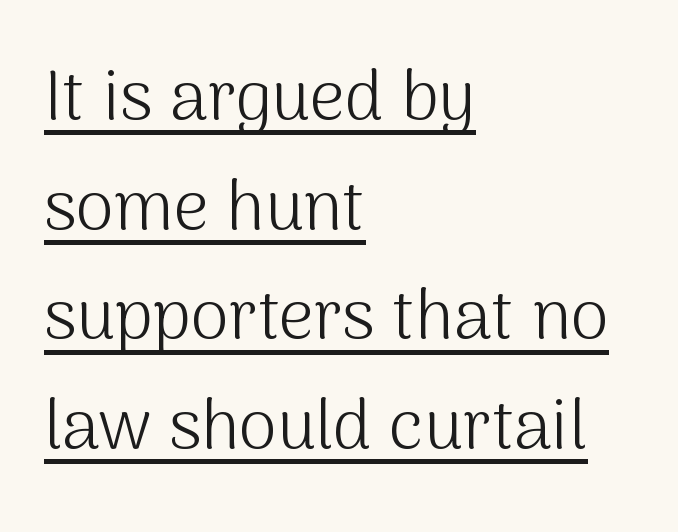
Q: Is the text bold? A: No.
Q: Is the text italic (slanted)? A: No, it is upright.
Q: Is the typeface a serif or a sans-serif typeface? A: Sans-serif.
Q: Is the text underlined? A: Yes.
Q: How is the paragraph aligned? A: Left-aligned.
Q: Is the spacing between letters normal or unusually wide? A: Normal.
Q: Is the spacing between lines tight, normal or loose? A: Normal.
Q: Width (condensed, normal, or wide)? A: Normal.
Q: Stroke contrast? A: Medium.
Q: x-height? A: Medium.
Q: Monospaced? A: No.
